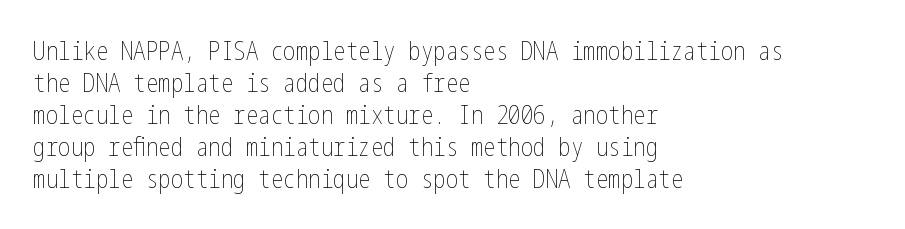
{"italic": "no", "bold": "no", "underline": "no", "align": "left", "line_spacing": "normal", "line_spacing_ratio": 1.28, "letter_spacing": "normal", "letter_spacing_em": 0.0, "glyph_px": 25}
